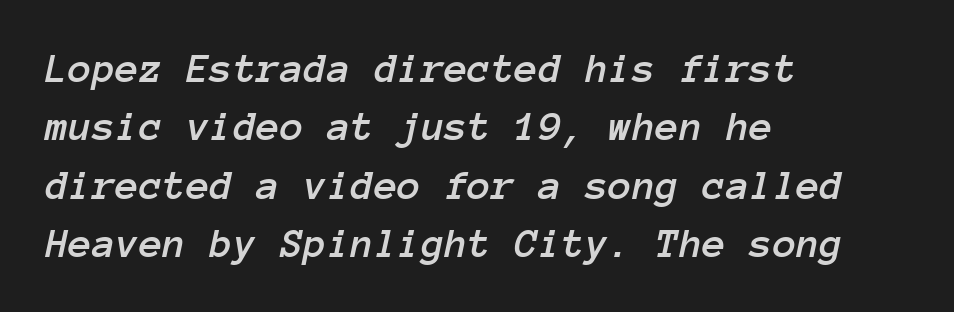
{"italic": "yes", "lean": "right", "slant_degrees": 12, "width": "normal", "stroke_contrast": "low", "x_height": "medium", "monospaced": "yes", "underline": "no", "align": "left", "line_spacing": "normal", "line_spacing_ratio": 1.36, "letter_spacing": "normal", "letter_spacing_em": 0.0, "glyph_px": 43}
